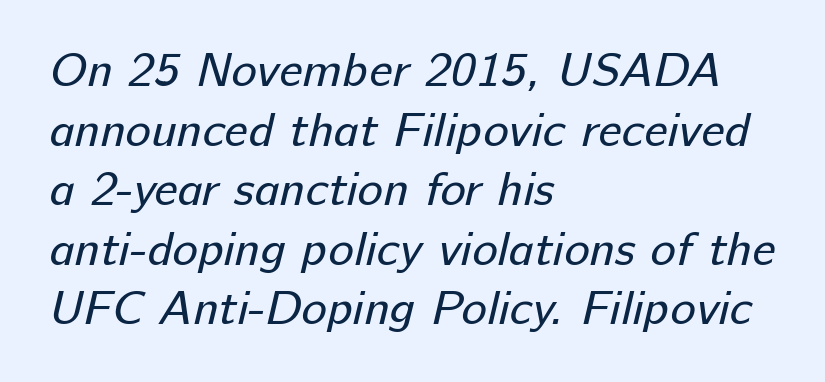
The image shows 48 px regular-weight sans-serif type; set left-aligned, line spacing 1.24x, normal letter spacing, not underlined; low stroke contrast and a medium x-height.
